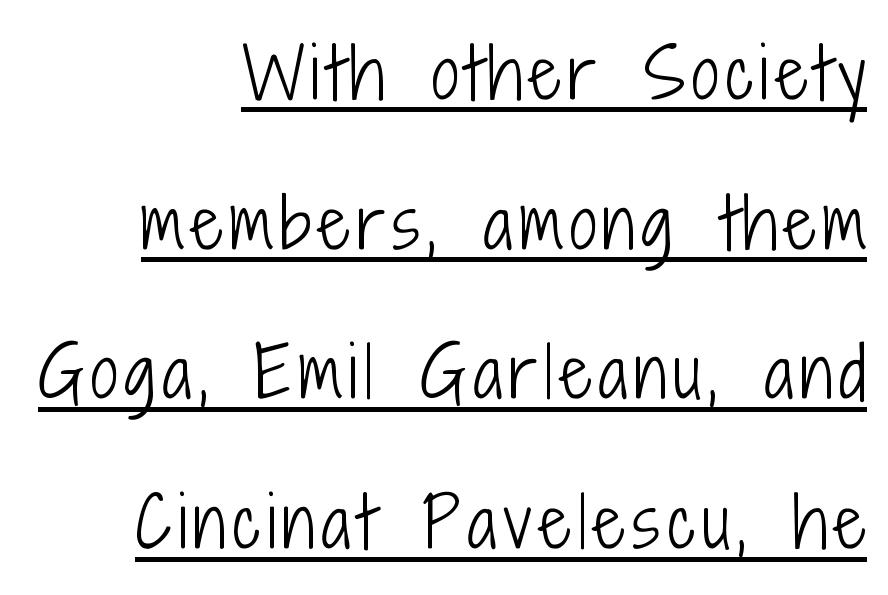
Are there feet on the stems? There aren't — it's a sans. The designer dialed line spacing up above the default. A roman cut, with each character standing at attention. This sample is right-justified, so line beginnings fall wherever the words allow.
